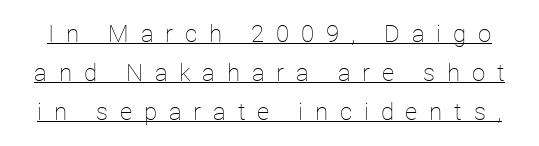
The image shows 24 px text type, upright; set normal line spacing (1.63x), unusually wide letter spacing (+0.49 em), underlined.
